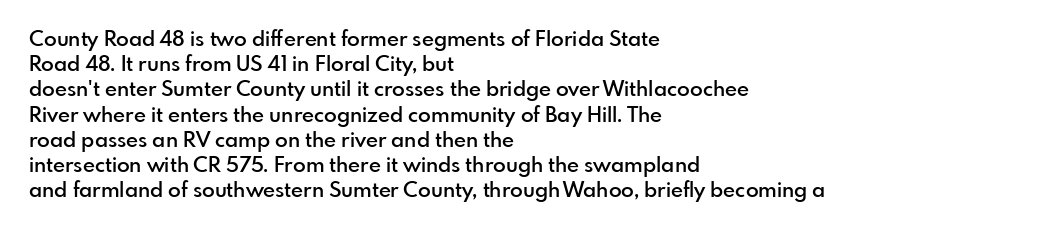
Q: Is the text bold? A: Semi-bold.
Q: Is the text italic (slanted)? A: No, it is upright.
Q: Is the text underlined? A: No.
Q: How is the paragraph aligned? A: Left-aligned.
Q: Is the spacing between letters normal or unusually wide? A: Normal.
